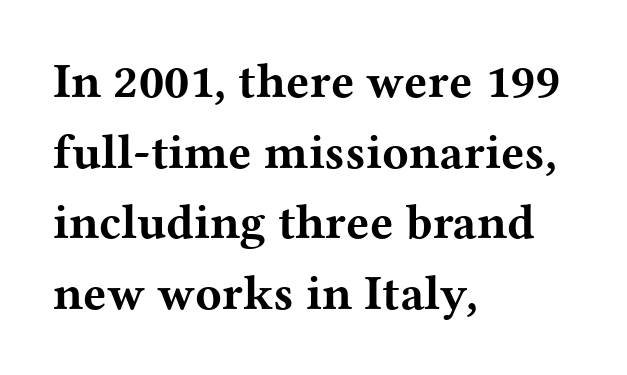
The image shows 49 px bold, wide serif type, upright; set left-aligned, normal line spacing (1.44x), normal letter spacing, not underlined; medium stroke contrast and a medium x-height.
